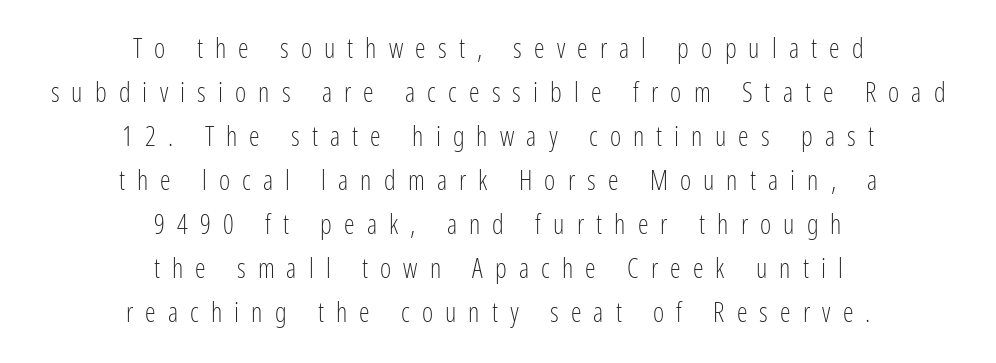
Q: Is the text bold? A: No.
Q: Is the text italic (slanted)? A: No, it is upright.
Q: Is the text underlined? A: No.
Q: How is the paragraph aligned? A: Centered.
Q: Is the spacing between letters normal or unusually wide? A: Unusually wide.
Q: Is the spacing between lines tight, normal or loose? A: Normal.
